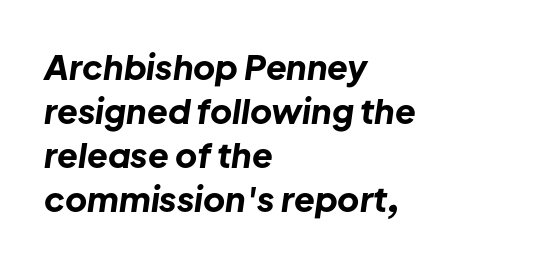
Anything drawn beneath the words? Only blank space. The type is set solid horizontally, with unmodified tracking. A typesetter would call this leading conventional body-copy spacing. These lines stack with their left ends in a neat column. Posture: slanted.
